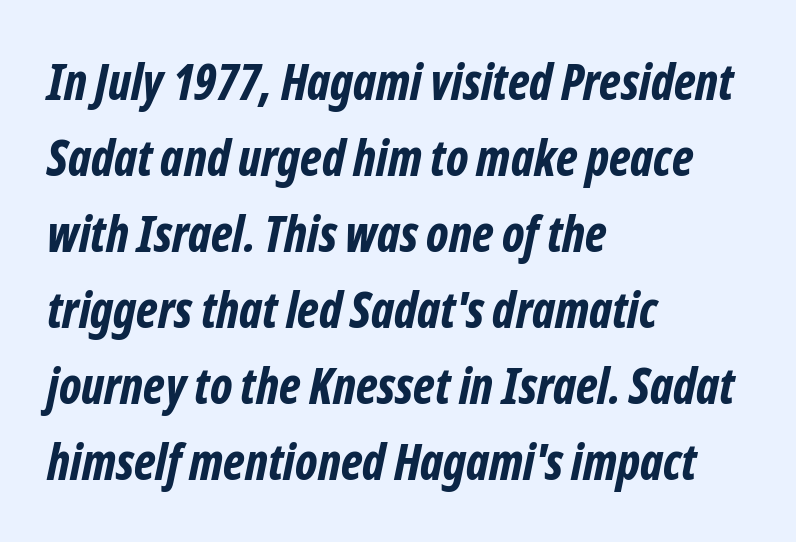
{"italic": "yes", "lean": "right", "slant_degrees": 12, "bold": "yes", "weight": "bold", "width": "condensed", "stroke_contrast": "low", "x_height": "medium", "monospaced": "no", "underline": "no", "align": "left", "line_spacing": "normal", "line_spacing_ratio": 1.55, "letter_spacing": "normal", "letter_spacing_em": 0.0, "glyph_px": 49}
